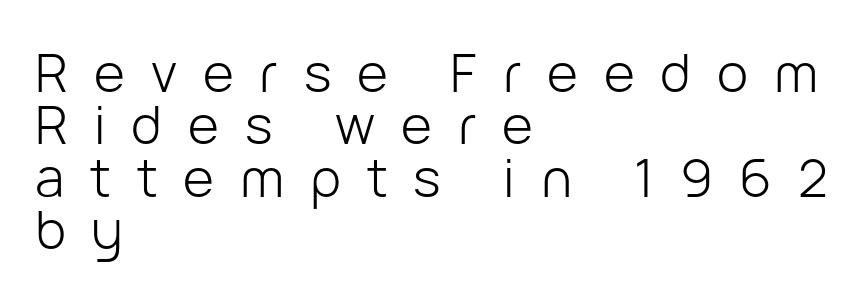
{"serif": "no", "italic": "no", "bold": "no", "weight": "light", "width": "normal", "stroke_contrast": "low", "x_height": "medium", "monospaced": "no", "underline": "no", "align": "left", "line_spacing": "tight", "line_spacing_ratio": 0.99, "letter_spacing": "wide", "letter_spacing_em": 0.49, "glyph_px": 53}
